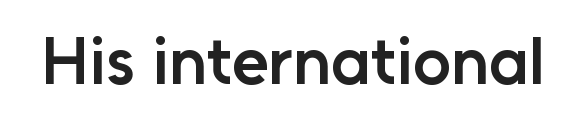
The image shows 67 px semibold sans-serif type, upright; set normal letter spacing, not underlined; low stroke contrast and a medium x-height.
